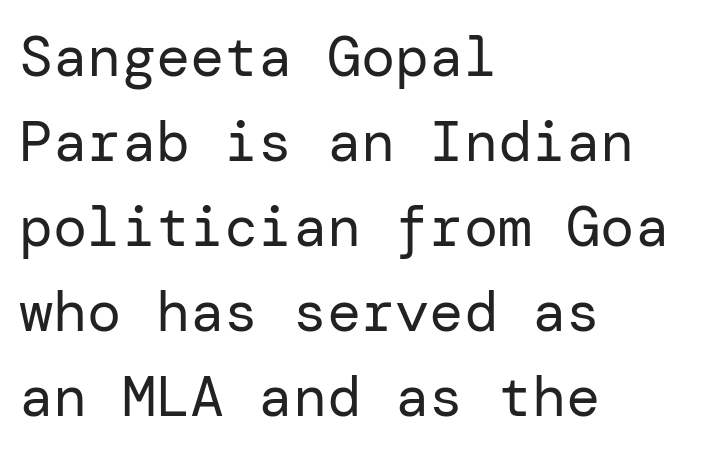
Q: Is the text bold? A: No.
Q: Is the text italic (slanted)? A: No, it is upright.
Q: Is the typeface a serif or a sans-serif typeface? A: Sans-serif.
Q: Is the text underlined? A: No.
Q: How is the paragraph aligned? A: Left-aligned.
Q: Is the spacing between letters normal or unusually wide? A: Normal.
Q: Is the spacing between lines tight, normal or loose? A: Normal.
Q: Width (condensed, normal, or wide)? A: Normal.
Q: Stroke contrast? A: Low.
Q: x-height? A: Medium.
